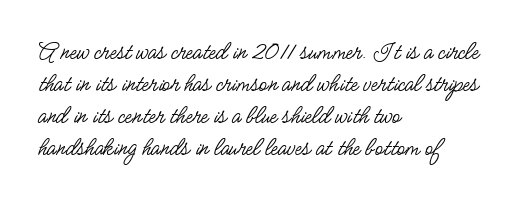
The image shows 26 px text type; set left-aligned, line spacing 1.23x, normal letter spacing, not underlined.
